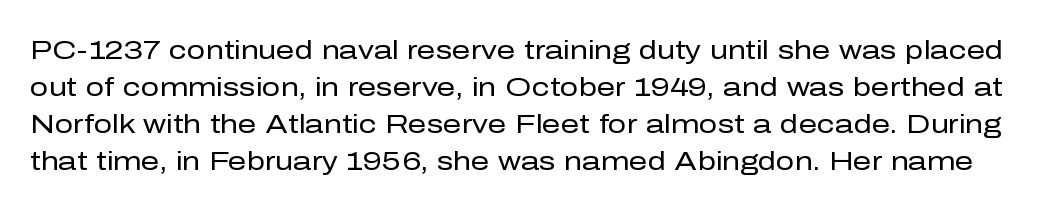
How would I describe the line gaps? Plain and ordinary. Stems here are at most as thick as an everyday book face. Does extra space separate the letters? No, they use regular spacing. Rule under the text: the space is simply empty. Characters remain perfectly vertical along every line.
